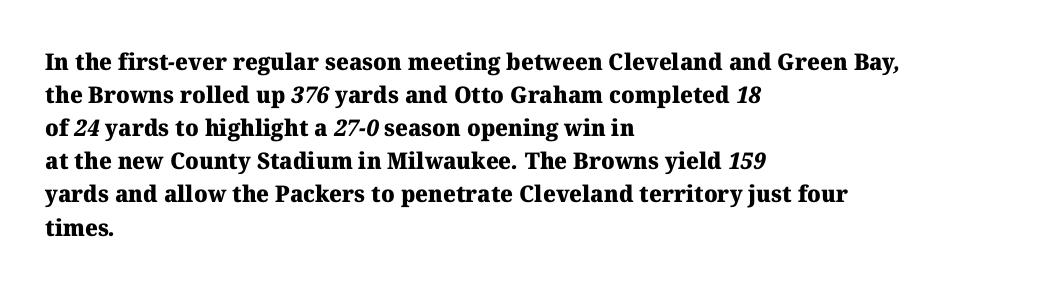
{"bold": "yes", "underline": "no", "align": "left", "line_spacing": "normal", "line_spacing_ratio": 1.44, "letter_spacing": "normal", "letter_spacing_em": 0.0, "glyph_px": 23}
